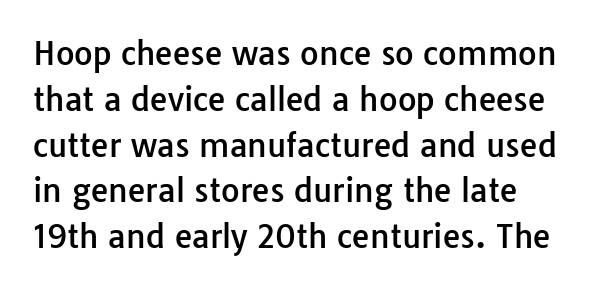
{"serif": "no", "italic": "no", "width": "normal", "stroke_contrast": "low", "x_height": "medium", "monospaced": "no", "underline": "no", "line_spacing": "normal", "line_spacing_ratio": 1.43, "letter_spacing": "normal", "letter_spacing_em": 0.0, "glyph_px": 32}
